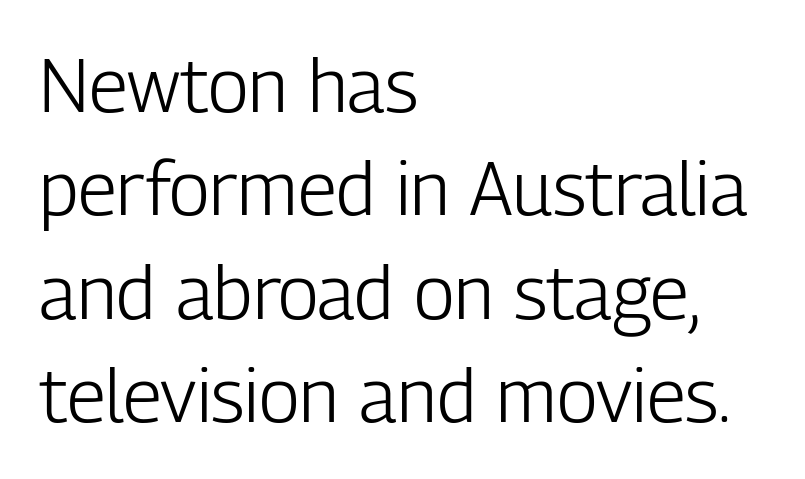
{"serif": "no", "italic": "no", "bold": "no", "weight": "light", "width": "condensed", "stroke_contrast": "low", "x_height": "medium", "monospaced": "no", "underline": "no", "align": "left", "line_spacing": "normal", "line_spacing_ratio": 1.38, "letter_spacing": "normal", "letter_spacing_em": 0.0, "glyph_px": 75}
